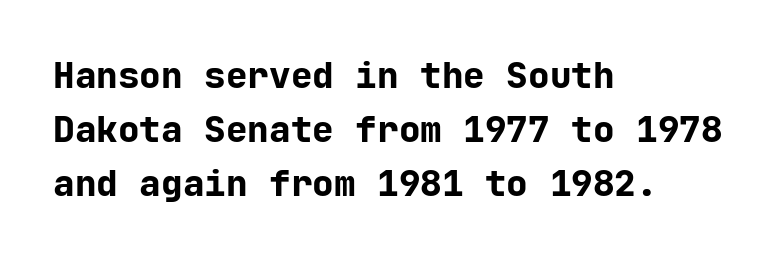
Q: Is the text bold? A: Yes.
Q: Is the text italic (slanted)? A: No, it is upright.
Q: Is the typeface a serif or a sans-serif typeface? A: Sans-serif.
Q: Is the text underlined? A: No.
Q: How is the paragraph aligned? A: Left-aligned.
Q: Is the spacing between letters normal or unusually wide? A: Normal.
Q: Is the spacing between lines tight, normal or loose? A: Normal.
Q: Width (condensed, normal, or wide)? A: Normal.
Q: Stroke contrast? A: Low.
Q: x-height? A: Medium.
Q: Monospaced? A: Yes.
